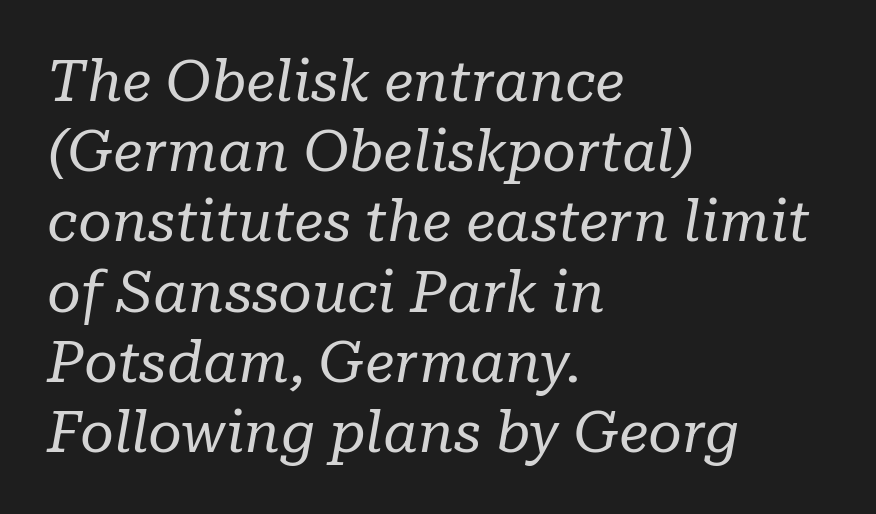
{"serif": "yes", "italic": "yes", "lean": "right", "slant_degrees": 10, "bold": "no", "weight": "regular", "width": "normal", "stroke_contrast": "low", "x_height": "medium", "monospaced": "no", "underline": "no", "align": "left", "line_spacing_ratio": 1.21, "letter_spacing": "normal", "letter_spacing_em": 0.0, "glyph_px": 58}
